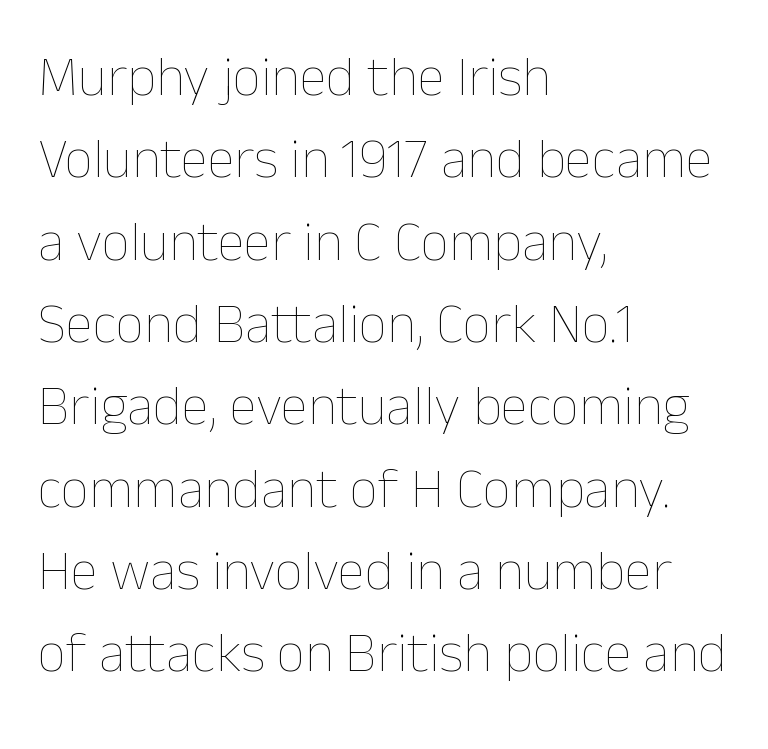
The image shows 56 px thin type, upright; set left-aligned, normal line spacing (1.47x), normal letter spacing, not underlined; low stroke contrast and a medium x-height.
